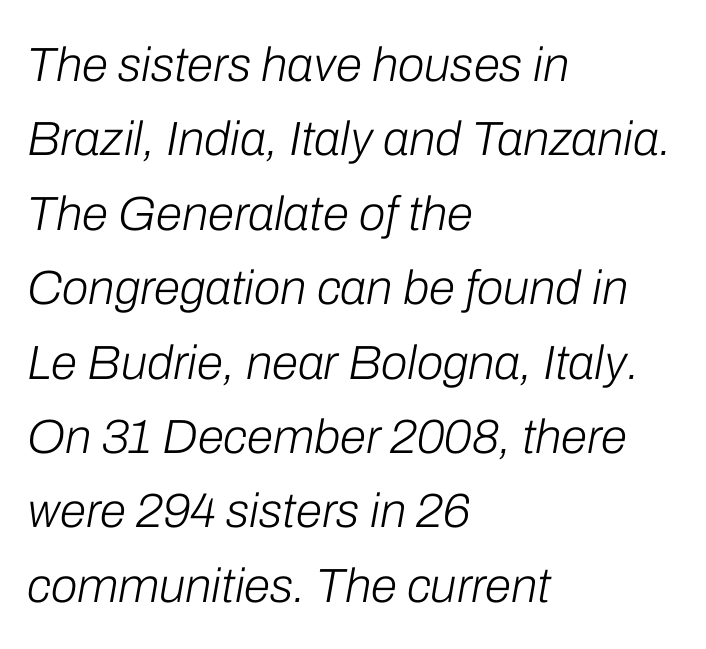
This sample uses an oblique cut, with every glyph tilted off the vertical. Glyph-to-glyph distance matches everyday printed text. The letters advance in unequal steps, a hallmark of proportional type. Notice how descenders clear the ascenders below comfortably — that's standard leading. Has an underline been added? It has not.
